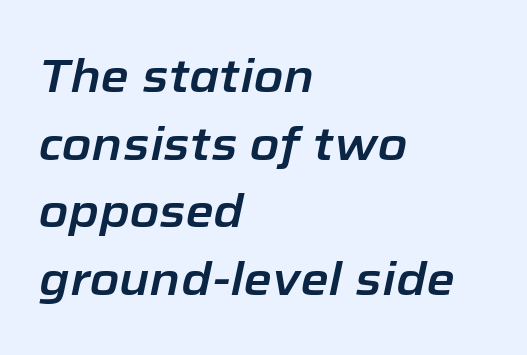
Layout note: lines flush left. Compared with typical paragraphs, the rows here are spaced about the same. The strip under each line holds only bare page. Proportional: the letters do not fall into vertical columns. If you drew a line through each stem, it would be angled.
